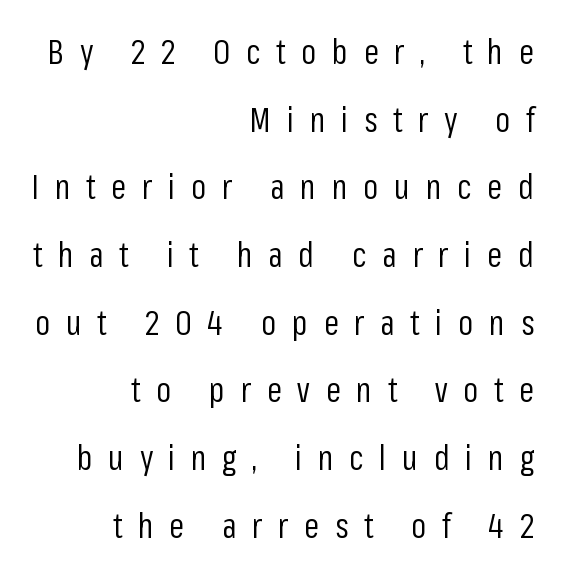
This reads as an unemphasized weight, regular at the heaviest. Spacing verdict: proportional, widths tailored to each character. Rendered with straight, roman letterforms. The string is rendered with underlining switched off. Regarding serifs, this sample does without them.
